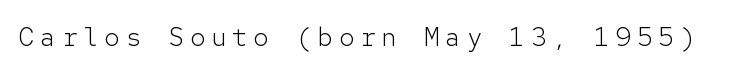
The image shows 26 px text type, upright; set unusually wide letter spacing (+0.22 em), not underlined.
